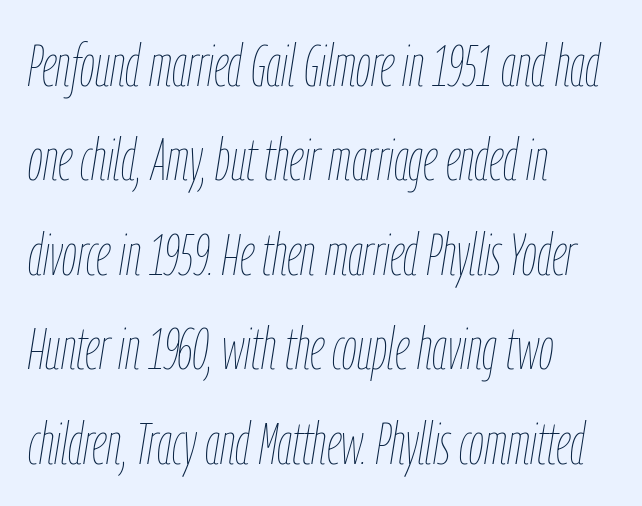
The face used here is rendered with its standard letterfit. A student would call this left alignment; a typographer would say flush left, rag right. Heaviness? Minimal to ordinary, like unemphasized prose. Underlining? Definitely not there. Rendered with sloped, italic letterforms.
